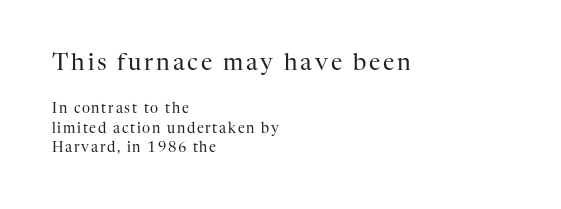
{"italic": "no", "bold": "no", "underline": "no", "align": "left", "line_spacing": "normal", "line_spacing_ratio": 1.39, "larger_block": "first", "size_ratio": 1.64, "glyph_px": 23}
